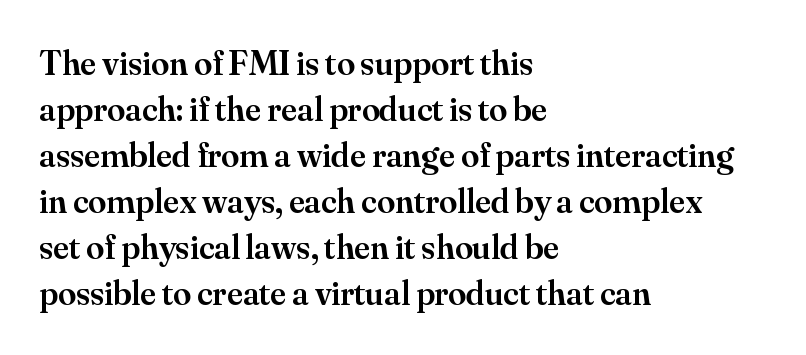
Q: Is the text bold? A: Semi-bold.
Q: Is the text italic (slanted)? A: No, it is upright.
Q: Is the typeface a serif or a sans-serif typeface? A: Serif.
Q: Is the text underlined? A: No.
Q: How is the paragraph aligned? A: Left-aligned.
Q: Is the spacing between letters normal or unusually wide? A: Normal.
Q: Is the spacing between lines tight, normal or loose? A: Normal.
Q: Width (condensed, normal, or wide)? A: Normal.
Q: Stroke contrast? A: Medium.
Q: x-height? A: Small.
Q: Monospaced? A: No.
